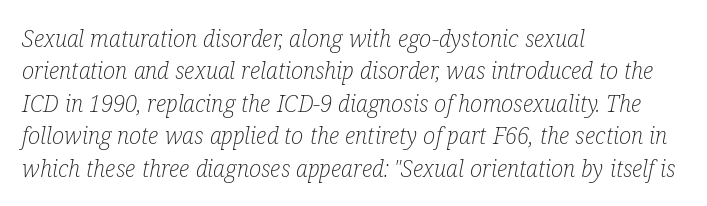
This sample uses plain, unmodified letter spacing. A typesetter would mark this as italic. The letters look calm and open, with moderate or lighter stems. A classic flush-left, rag-right setting is used for this passage. The rendering uses a moderate line-height, typical for paragraphs. Glance below the letters and you will spot only blank space.
